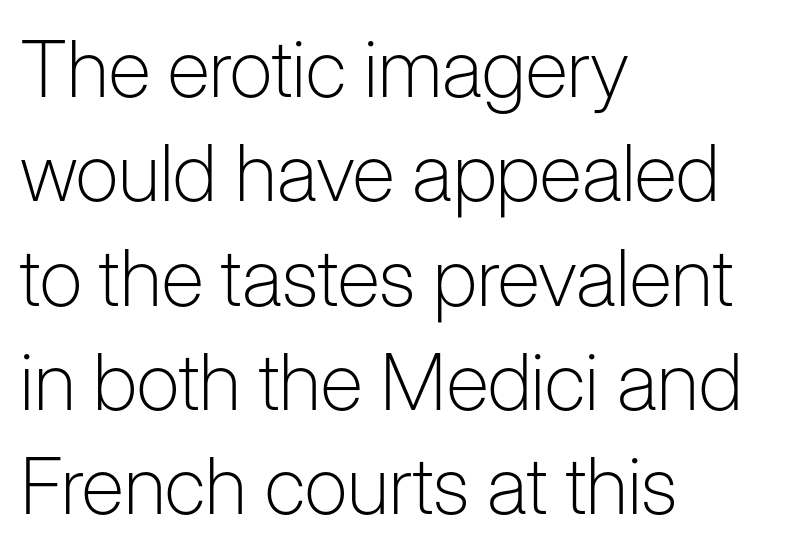
Nothing unusual about the tracking: characters are spaced as the font intends. Quick note: underline off. The letterforms sit at book weight or below. A classic flush-left, rag-right setting is used for this passage. Reading down the column, the eye jumps a familiar distance to each next line. Note the varied advance widths — an 'i' is clearly narrower than an 'm'.
